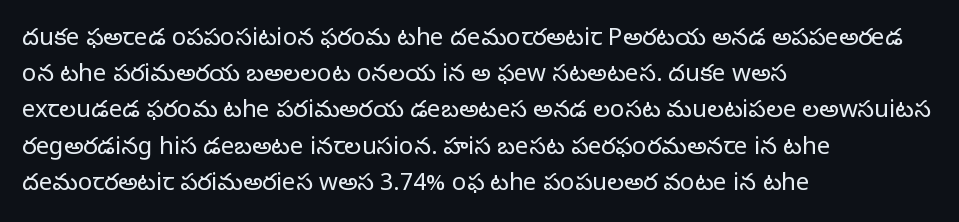
{"italic": "no", "bold": "no", "underline": "no", "align": "left", "line_spacing": "normal", "line_spacing_ratio": 1.51, "letter_spacing": "normal", "letter_spacing_em": 0.0, "glyph_px": 24}
